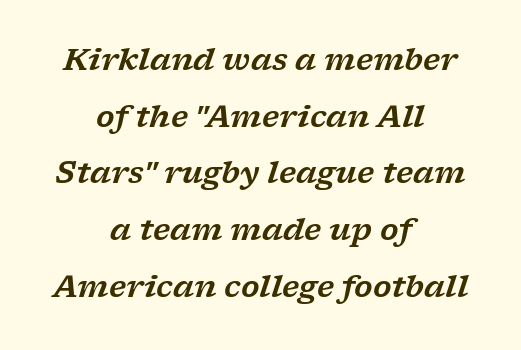
Descender tails drop into unmarked territory. Words appear dense and cohesive because spacing is normal. Does the lettering tilt? It does — this is italic. Horizontal alignment here is central, giving a formal, balanced look. This sample uses a serif face.
